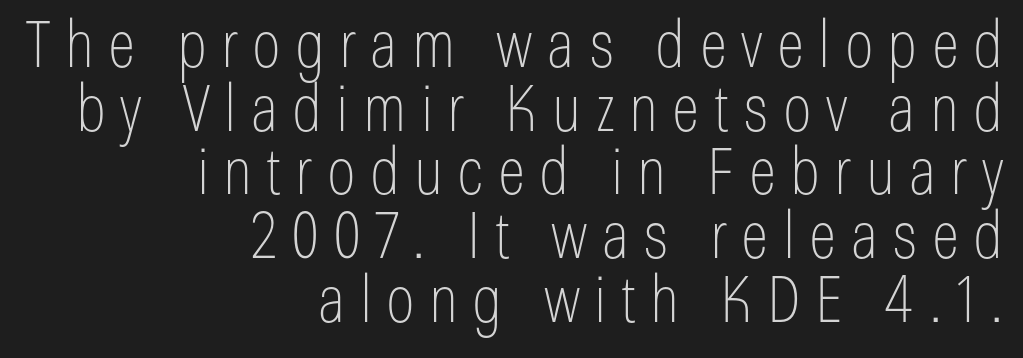
Q: Is the text bold? A: No.
Q: Is the text italic (slanted)? A: No, it is upright.
Q: Is the typeface a serif or a sans-serif typeface? A: Sans-serif.
Q: Is the text underlined? A: No.
Q: How is the paragraph aligned? A: Right-aligned.
Q: Is the spacing between letters normal or unusually wide? A: Unusually wide.
Q: Is the spacing between lines tight, normal or loose? A: Tight.
Q: Width (condensed, normal, or wide)? A: Condensed.
Q: Stroke contrast? A: Low.
Q: x-height? A: Medium.
Q: Monospaced? A: No.
